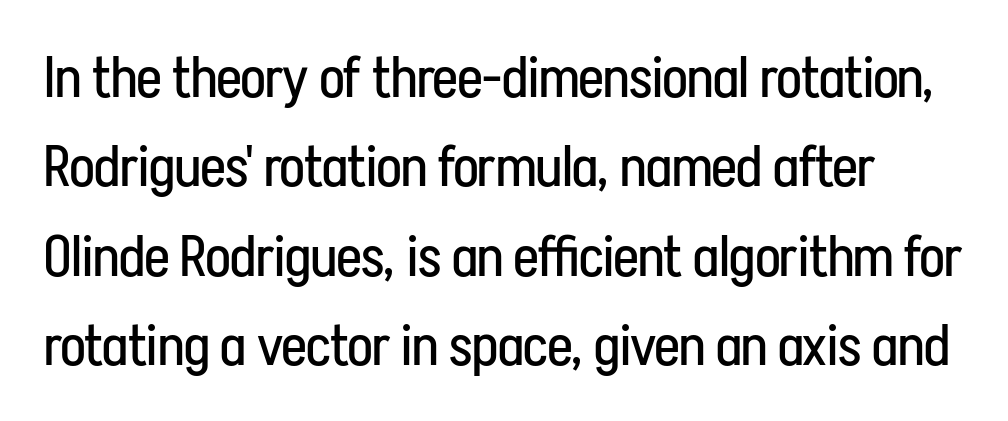
The image shows 58 px regular-weight, condensed sans-serif type, upright; set normal line spacing (1.54x), normal letter spacing, not underlined; low stroke contrast and a medium x-height.
